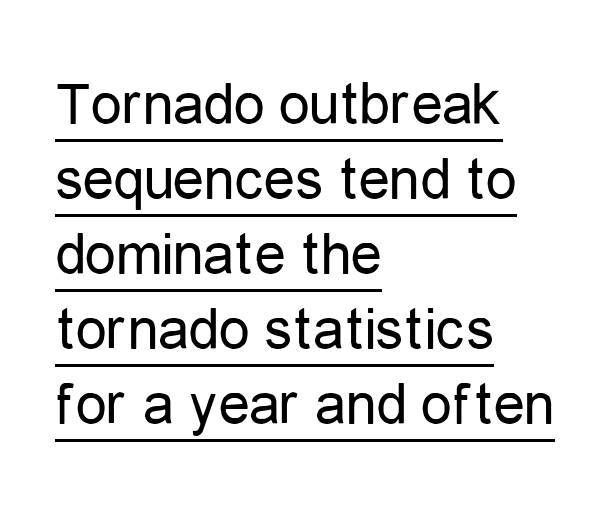
{"serif": "no", "italic": "no", "bold": "no", "weight": "regular", "width": "condensed", "stroke_contrast": "low", "x_height": "medium", "monospaced": "no", "underline": "yes", "align": "left", "line_spacing_ratio": 1.21, "letter_spacing": "normal", "letter_spacing_em": 0.0, "glyph_px": 62}
